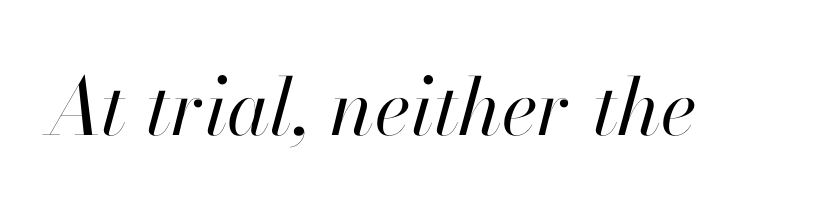
The image shows 79 px regular-weight type, italic (leaning right); set normal letter spacing, not underlined; high stroke contrast and a small x-height.
